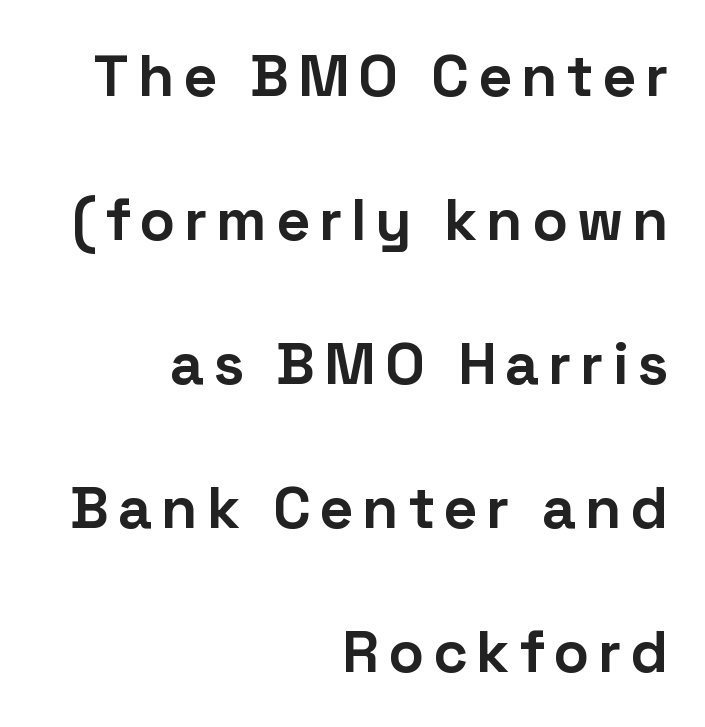
{"serif": "no", "italic": "no", "bold": "yes", "weight": "bold", "width": "normal", "stroke_contrast": "low", "x_height": "medium", "monospaced": "no", "underline": "no", "align": "right", "line_spacing": "loose", "line_spacing_ratio": 2.44, "glyph_px": 59}
